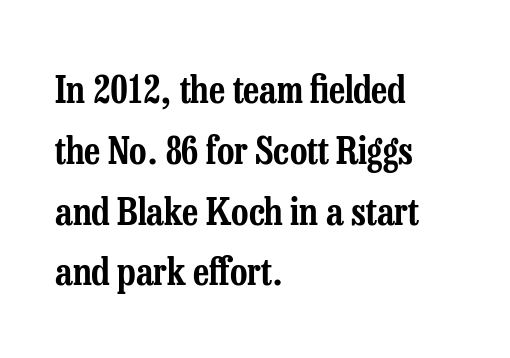
The image shows 38 px condensed serif type, upright; set left-aligned, normal line spacing (1.6x), normal letter spacing, not underlined; low stroke contrast and a medium x-height.
